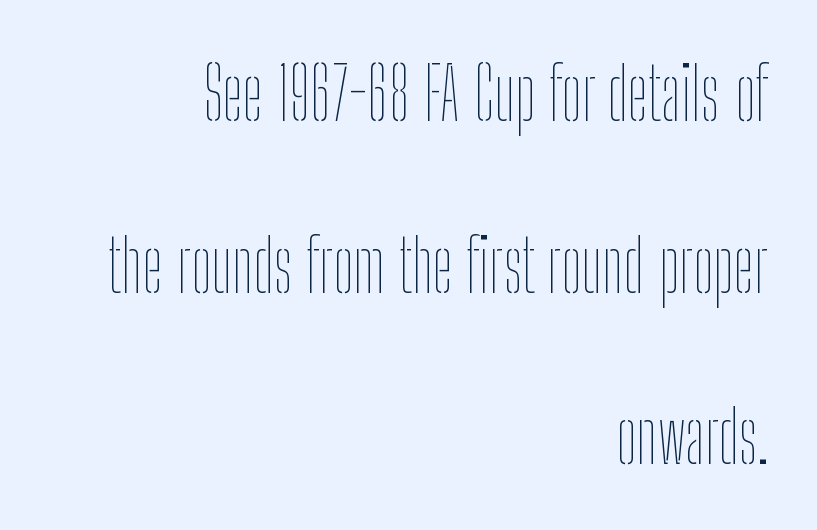
Stems and bowls with no extra thickness — not bold. The passage shown is not underscored anywhere. The text block is weighted toward the right margin, trailing off unevenly leftward. These lines are rendered in a variable-pitch font. These lines were composed using upright roman letters.
